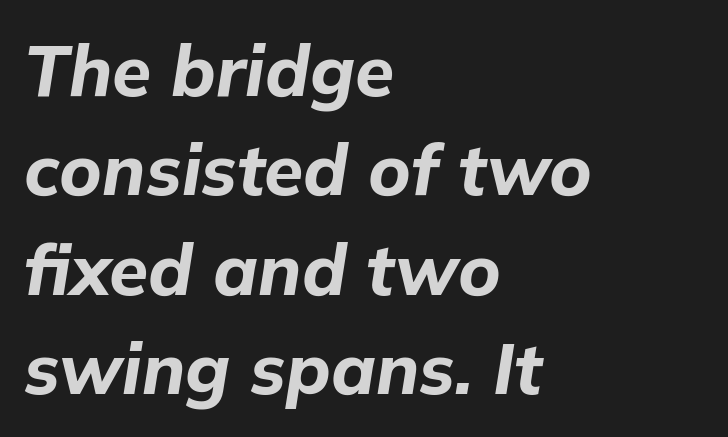
The rendering uses a bold face; every stroke is thick and dark. Short and long lines alike share a common starting point at left. Style check: oblique. This sample has the flowing, uneven cadence of proportional lettering. The designer left line spacing at the default.
